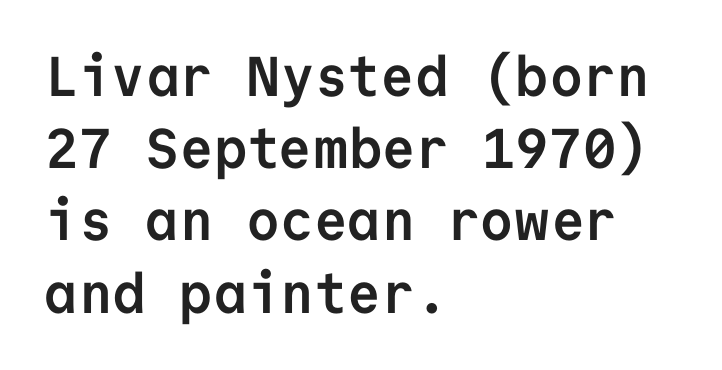
Q: Is the text bold? A: Yes.
Q: Is the text italic (slanted)? A: No, it is upright.
Q: Is the typeface a serif or a sans-serif typeface? A: Sans-serif.
Q: Is the text underlined? A: No.
Q: How is the paragraph aligned? A: Left-aligned.
Q: Is the spacing between letters normal or unusually wide? A: Normal.
Q: Is the spacing between lines tight, normal or loose? A: Normal.
Q: Width (condensed, normal, or wide)? A: Normal.
Q: Stroke contrast? A: Low.
Q: x-height? A: Medium.
Q: Monospaced? A: Yes.
